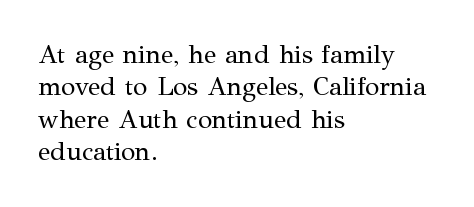
The image shows 26 px text type, upright; set left-aligned, normal line spacing (1.25x), normal letter spacing, not underlined.
